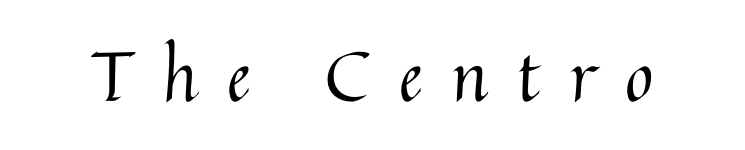
The image shows 69 px regular-weight type; set unusually wide letter spacing (+0.42 em), not underlined; medium stroke contrast and a medium x-height.
